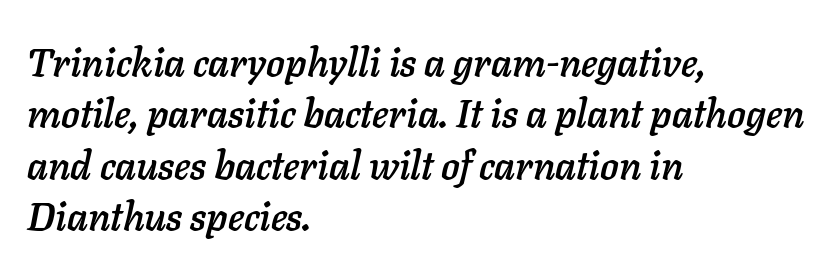
Q: Is the text italic (slanted)? A: Yes, it leans right by about 11 degrees.
Q: Is the text underlined? A: No.
Q: How is the paragraph aligned? A: Left-aligned.
Q: Is the spacing between letters normal or unusually wide? A: Normal.
Q: Is the spacing between lines tight, normal or loose? A: Normal.
Q: Width (condensed, normal, or wide)? A: Normal.
Q: Stroke contrast? A: Low.
Q: x-height? A: Medium.
Q: Monospaced? A: No.
